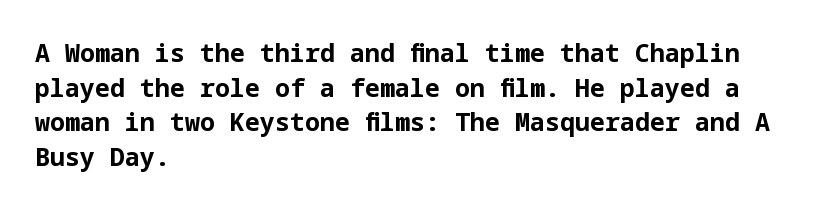
Q: Is the text bold? A: Yes.
Q: Is the text italic (slanted)? A: No, it is upright.
Q: Is the text underlined? A: No.
Q: How is the paragraph aligned? A: Left-aligned.
Q: Is the spacing between letters normal or unusually wide? A: Normal.
Q: Is the spacing between lines tight, normal or loose? A: Normal.
